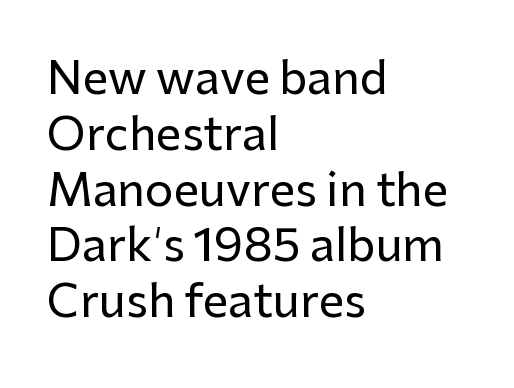
Q: Is the text italic (slanted)? A: No, it is upright.
Q: Is the typeface a serif or a sans-serif typeface? A: Sans-serif.
Q: Is the text underlined? A: No.
Q: How is the paragraph aligned? A: Left-aligned.
Q: Is the spacing between letters normal or unusually wide? A: Normal.
Q: Width (condensed, normal, or wide)? A: Normal.
Q: Stroke contrast? A: Low.
Q: x-height? A: Medium.
Q: Monospaced? A: No.
